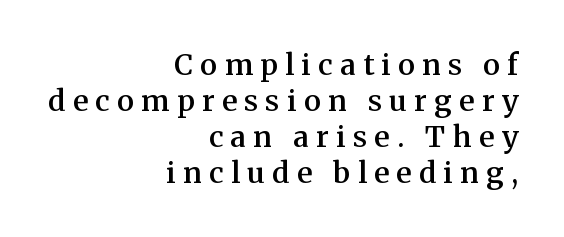
Q: Is the text bold? A: Semi-bold.
Q: Is the text italic (slanted)? A: No, it is upright.
Q: Is the typeface a serif or a sans-serif typeface? A: Serif.
Q: Is the text underlined? A: No.
Q: How is the paragraph aligned? A: Right-aligned.
Q: Is the spacing between letters normal or unusually wide? A: Unusually wide.
Q: Width (condensed, normal, or wide)? A: Normal.
Q: Stroke contrast? A: Medium.
Q: x-height? A: Medium.
Q: Monospaced? A: No.
